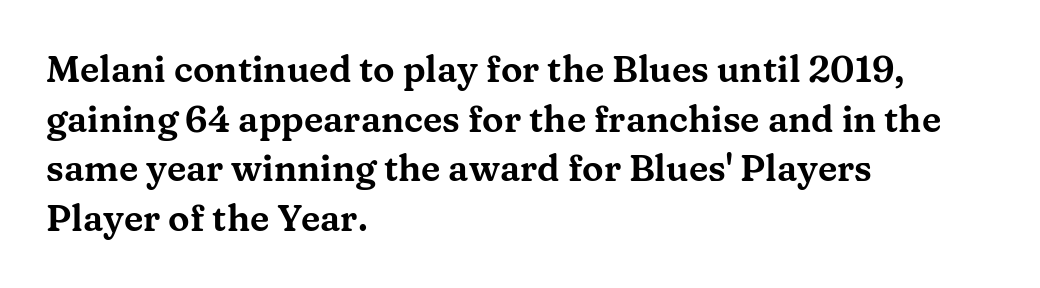
The image shows 36 px wide serif type, upright; set left-aligned, normal line spacing (1.38x), normal letter spacing, not underlined; medium stroke contrast and a medium x-height.
